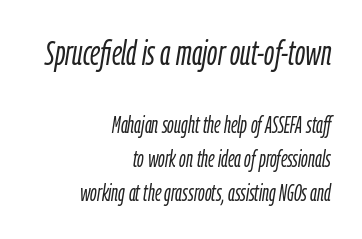
The image shows 35 px light, condensed type, italic (leaning right); set right-aligned, normal line spacing (1.47x), normal letter spacing, not underlined; the first (top) block is 1.52x larger; low stroke contrast and a medium x-height.
